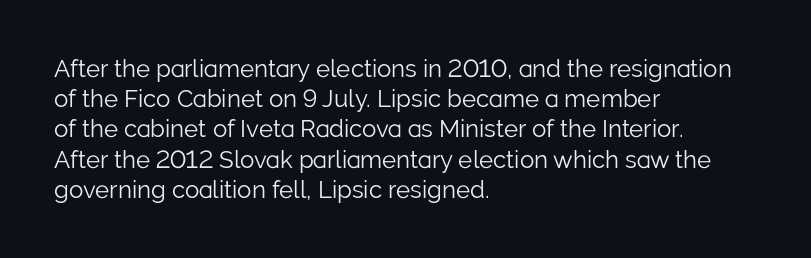
The image shows 24 px text type, upright; set left-aligned, normal line spacing (1.26x), normal letter spacing, not underlined.
